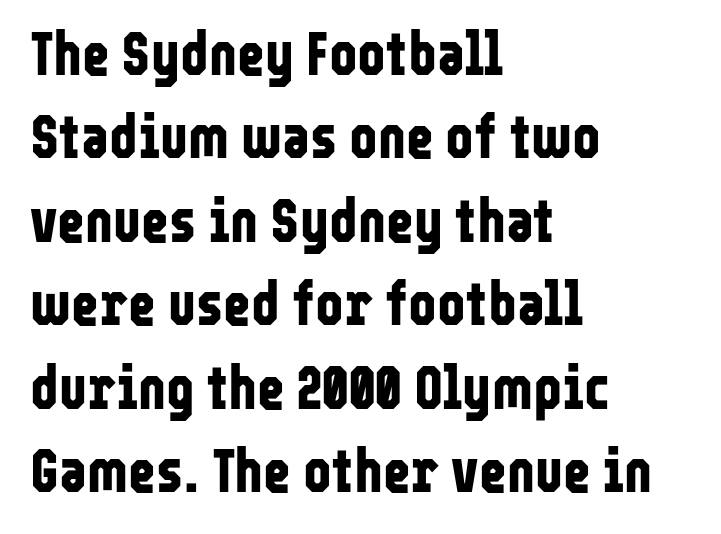
The line texture is even and compact thanks to regular tracking. Note the varied advance widths — an 'i' is clearly narrower than an 'm'. If you drew a line through each stem, it would be perfectly vertical. Caption: bold face, heavy strokes.
